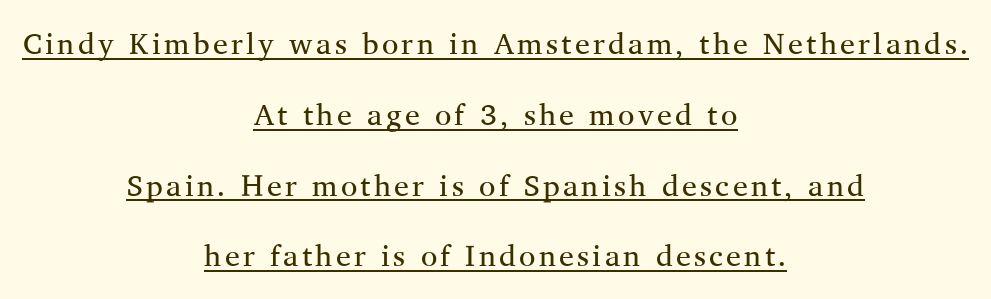
The passage shown is typed in a proportional face where columns would drift. This is underlined copy, the kind a proofreader might mark for attention. This is serif lettering, the kind often seen in printed books. Weight: in the light-to-regular range. The space between consecutive lines is lavish.
